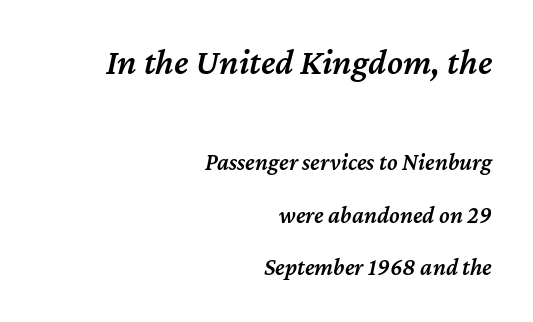
The image shows 36 px semibold type, italic (leaning right); set right-aligned, loose line spacing (2.18x), normal letter spacing, not underlined; the first (top) block is 1.5x larger; medium stroke contrast and a medium x-height.
